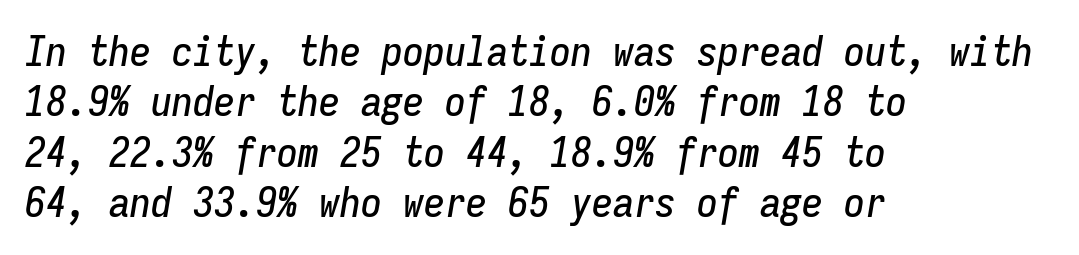
Q: Is the text italic (slanted)? A: Yes, it leans right by about 9 degrees.
Q: Is the text underlined? A: No.
Q: How is the paragraph aligned? A: Left-aligned.
Q: Is the spacing between letters normal or unusually wide? A: Normal.
Q: Width (condensed, normal, or wide)? A: Condensed.
Q: Stroke contrast? A: Low.
Q: x-height? A: Medium.
Q: Monospaced? A: Yes.
